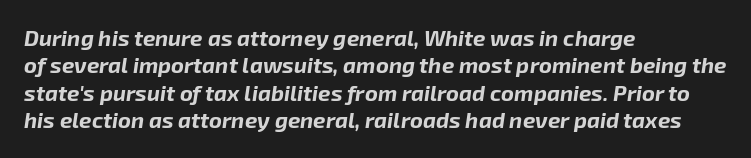
{"italic": "yes", "lean": "right", "slant_degrees": 8, "bold": "yes", "underline": "no", "align": "left", "line_spacing": "normal", "line_spacing_ratio": 1.25, "letter_spacing": "normal", "letter_spacing_em": 0.0, "glyph_px": 22}
